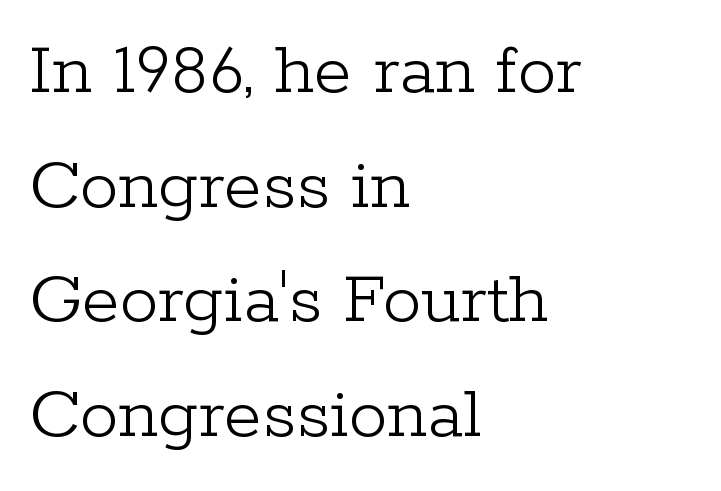
Q: Is the text bold? A: No.
Q: Is the text italic (slanted)? A: No, it is upright.
Q: Is the typeface a serif or a sans-serif typeface? A: Serif.
Q: Is the text underlined? A: No.
Q: How is the paragraph aligned? A: Left-aligned.
Q: Is the spacing between letters normal or unusually wide? A: Normal.
Q: Is the spacing between lines tight, normal or loose? A: Normal.
Q: Width (condensed, normal, or wide)? A: Normal.
Q: Stroke contrast? A: Low.
Q: x-height? A: Medium.
Q: Monospaced? A: No.
